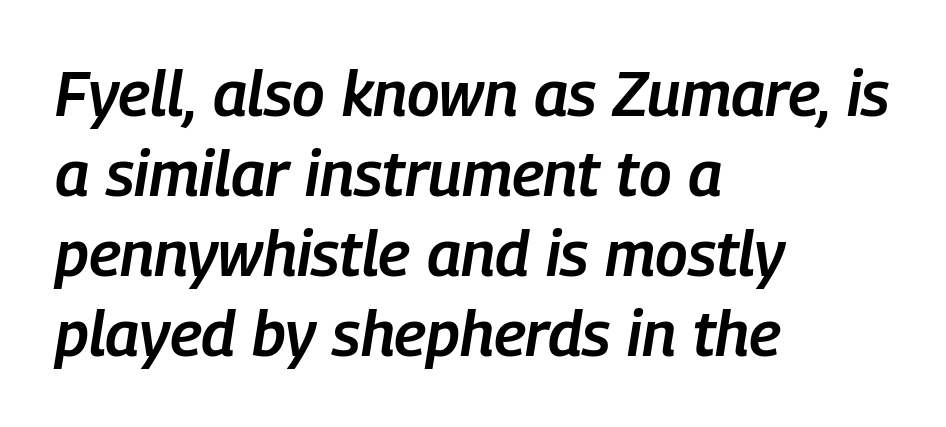
The image shows 63 px semibold, condensed type, italic (leaning right); set left-aligned, normal line spacing (1.27x), normal letter spacing, not underlined; low stroke contrast and a medium x-height.
